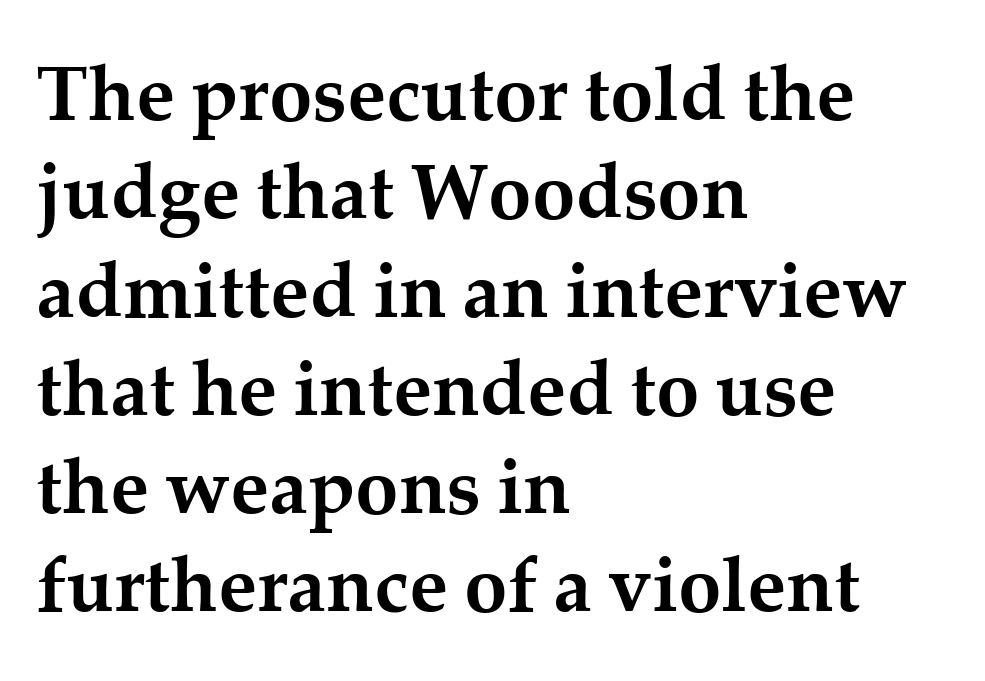
{"serif": "yes", "italic": "no", "bold": "yes", "weight": "semibold", "width": "normal", "stroke_contrast": "medium", "x_height": "medium", "monospaced": "no", "underline": "no", "align": "left", "line_spacing": "normal", "line_spacing_ratio": 1.26, "letter_spacing": "normal", "letter_spacing_em": 0.0, "glyph_px": 78}
